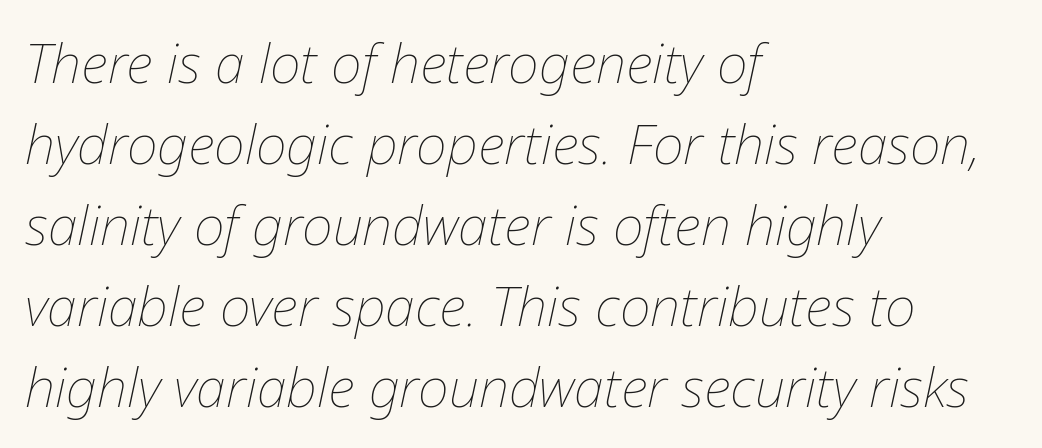
Q: Is the text bold? A: No.
Q: Is the text italic (slanted)? A: Yes, it leans right by about 12 degrees.
Q: Is the text underlined? A: No.
Q: How is the paragraph aligned? A: Left-aligned.
Q: Is the spacing between letters normal or unusually wide? A: Normal.
Q: Is the spacing between lines tight, normal or loose? A: Normal.
Q: Width (condensed, normal, or wide)? A: Normal.
Q: Stroke contrast? A: Low.
Q: x-height? A: Medium.
Q: Monospaced? A: No.
